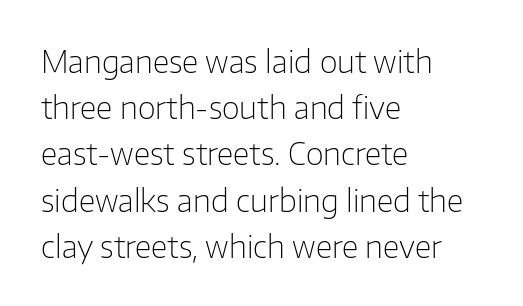
This rendering leaves character spacing at its baseline value. Serif or sans? Sans — the stroke terminals are bare. Line beginnings align vertically; line endings do not. If you drew a line through each stem, it would be perfectly vertical. Stem width sits at or under what a default text font uses.
